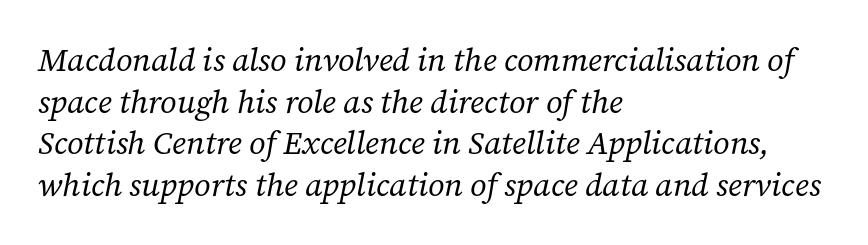
Casual observation: everything's shoved over to the left. The letters sit at their default tracking, neither squeezed nor spread. Check the space under the baseline: it is left empty. Whoever set this chose a conventional vertical rhythm.
